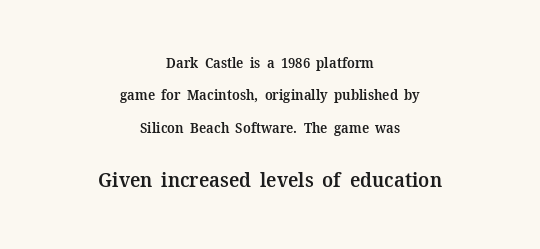
{"italic": "no", "bold": "semi", "underline": "no", "align": "center", "line_spacing": "loose", "line_spacing_ratio": 2.32, "letter_spacing": "normal", "letter_spacing_em": 0.0, "larger_block": "second", "size_ratio": 1.43, "glyph_px": 20}
